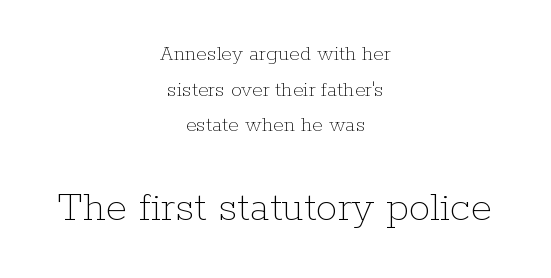
Here the designer chose a conventional face with non-uniform glyph widths. The passage shown has conventional tracking throughout. Unlike italic type, these characters show no tilt at all. Quick note: underline off.
